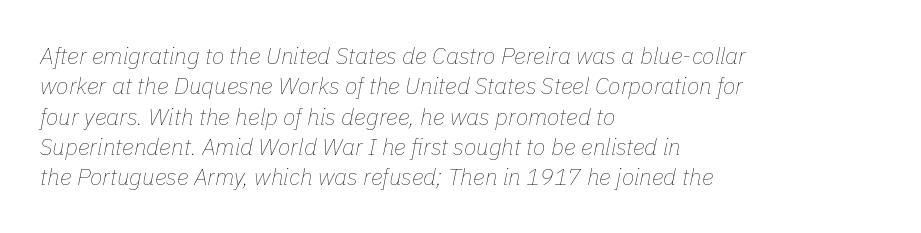
{"italic": "yes", "lean": "right", "slant_degrees": 11, "bold": "no", "underline": "no", "align": "left", "line_spacing": "normal", "line_spacing_ratio": 1.32, "letter_spacing": "normal", "letter_spacing_em": 0.0, "glyph_px": 23}
